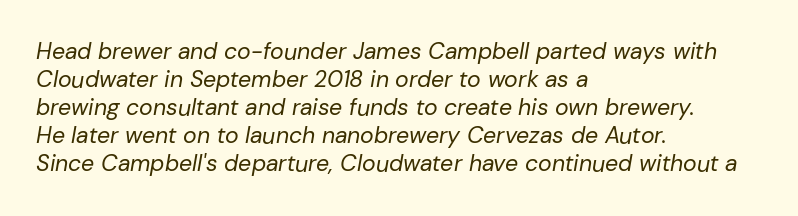
The image shows 23 px text type, italic (leaning right); set left-aligned, line spacing 1.22x, normal letter spacing, not underlined.
